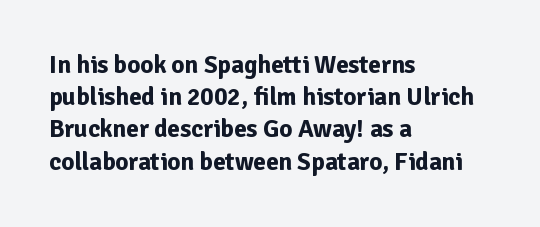
The lines sit at an ordinary, default distance from one another. Italic? Not at all — the glyphs are vertical. This rendering leaves character spacing at its baseline value. A student would call this left alignment; a typographer would say flush left, rag right.
